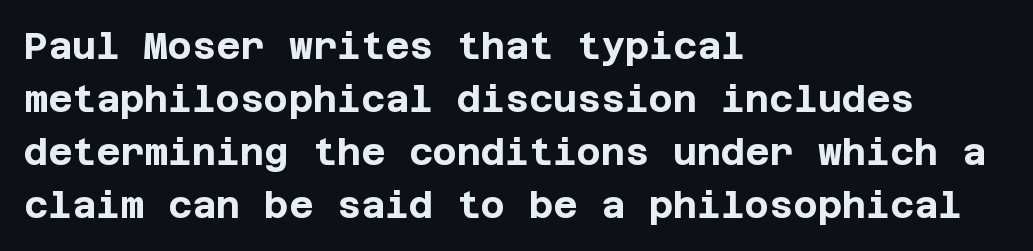
{"serif": "no", "italic": "no", "bold": "yes", "weight": "bold", "width": "normal", "stroke_contrast": "low", "x_height": "large", "underline": "no", "align": "left", "line_spacing": "normal", "line_spacing_ratio": 1.43, "letter_spacing": "normal", "letter_spacing_em": 0.0, "glyph_px": 37}
